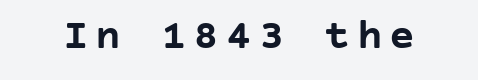
Q: Is the text bold? A: Yes.
Q: Is the text italic (slanted)? A: No, it is upright.
Q: Is the typeface a serif or a sans-serif typeface? A: Sans-serif.
Q: Is the text underlined? A: No.
Q: Width (condensed, normal, or wide)? A: Normal.
Q: Stroke contrast? A: Low.
Q: x-height? A: Large.
